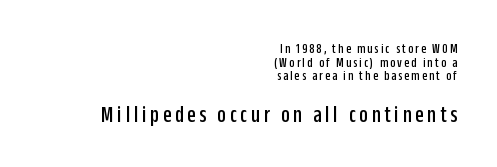
{"italic": "no", "underline": "no", "align": "right", "line_spacing": "tight", "line_spacing_ratio": 0.97, "larger_block": "second", "size_ratio": 1.71, "glyph_px": 24}
